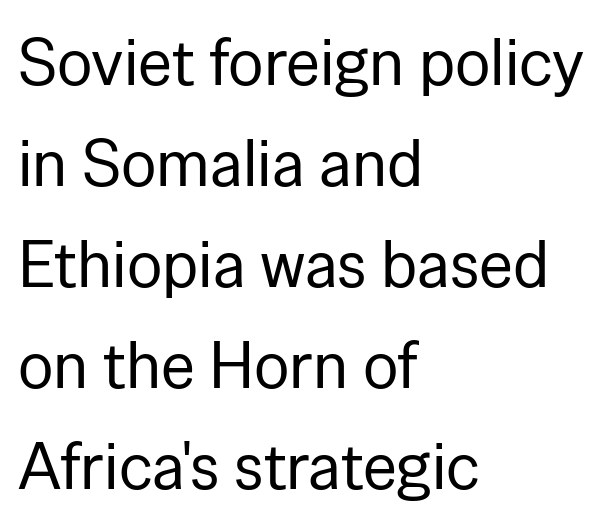
{"serif": "no", "italic": "no", "bold": "no", "weight": "regular", "width": "normal", "stroke_contrast": "low", "x_height": "medium", "monospaced": "no", "underline": "no", "align": "left", "line_spacing": "normal", "line_spacing_ratio": 1.53, "letter_spacing": "normal", "letter_spacing_em": 0.0, "glyph_px": 66}
